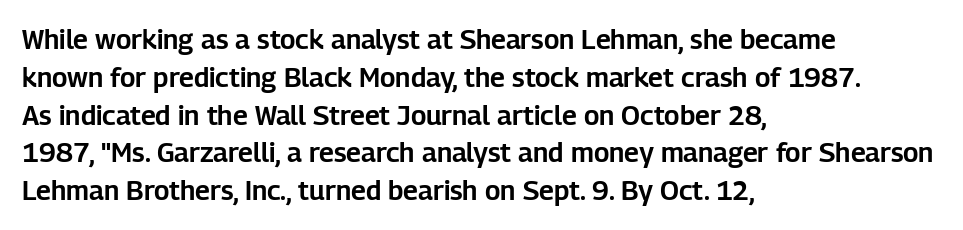
The image shows 27 px text type, upright; set left-aligned, normal line spacing (1.4x), normal letter spacing, not underlined.
